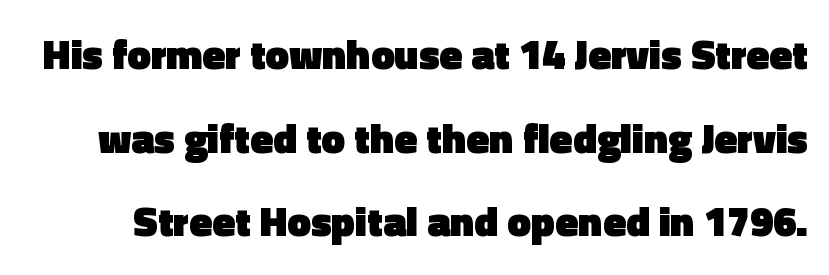
These lines were composed using upright roman letters. Decoration check: the copy has no underline. How are the letters spaced? Ordinarily, with no added tracking. These words are printed bold, with thick strokes throughout. Honestly, the rows look like they've been pulled way apart. The passage shown is typed in a proportional face where columns would drift.
